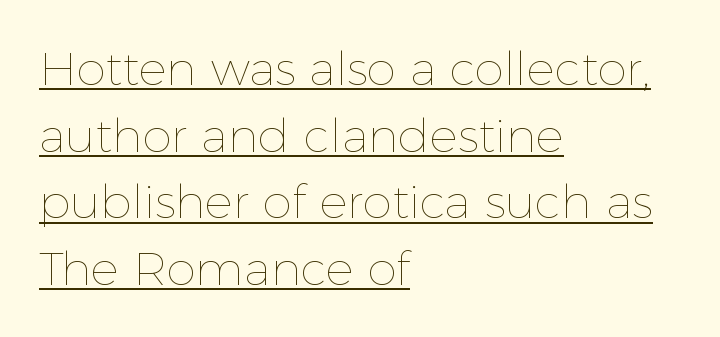
{"italic": "no", "bold": "no", "weight": "thin", "width": "normal", "x_height": "medium", "monospaced": "no", "underline": "yes", "align": "left", "line_spacing": "normal", "line_spacing_ratio": 1.42, "letter_spacing": "normal", "letter_spacing_em": 0.0, "glyph_px": 47}
